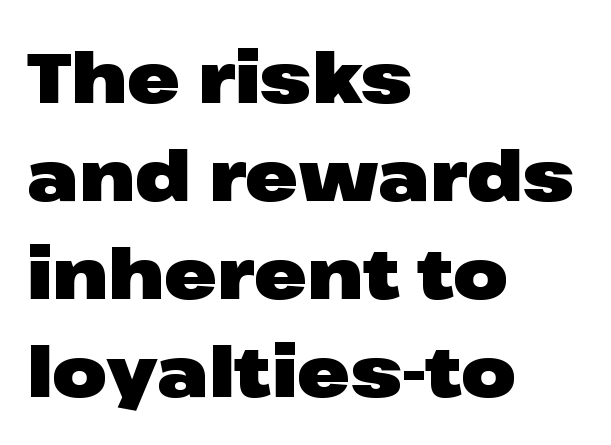
Vertical spacing — default. You'd pick this weight for a headline — it's a proper bold. Does extra space separate the letters? No, they use regular spacing. Do the characters align in a grid? No, the font is proportional. One-word summary of the alignment: left.
